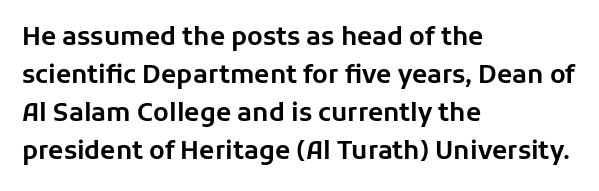
The image shows 25 px text type, upright; set left-aligned, normal line spacing (1.52x), normal letter spacing, not underlined.
